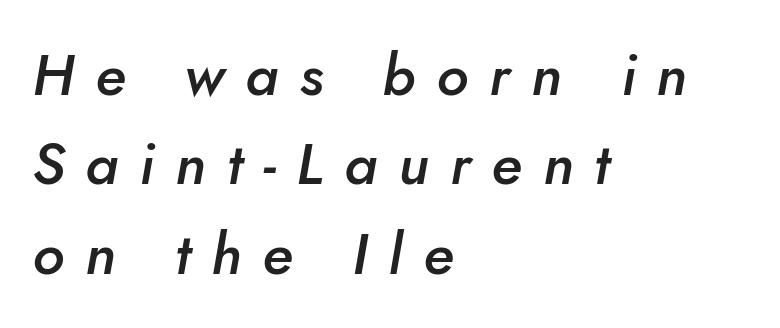
The image shows 58 px semibold type, italic (leaning right); set left-aligned, normal line spacing (1.54x), unusually wide letter spacing (+0.36 em), not underlined; low stroke contrast and a small x-height.
